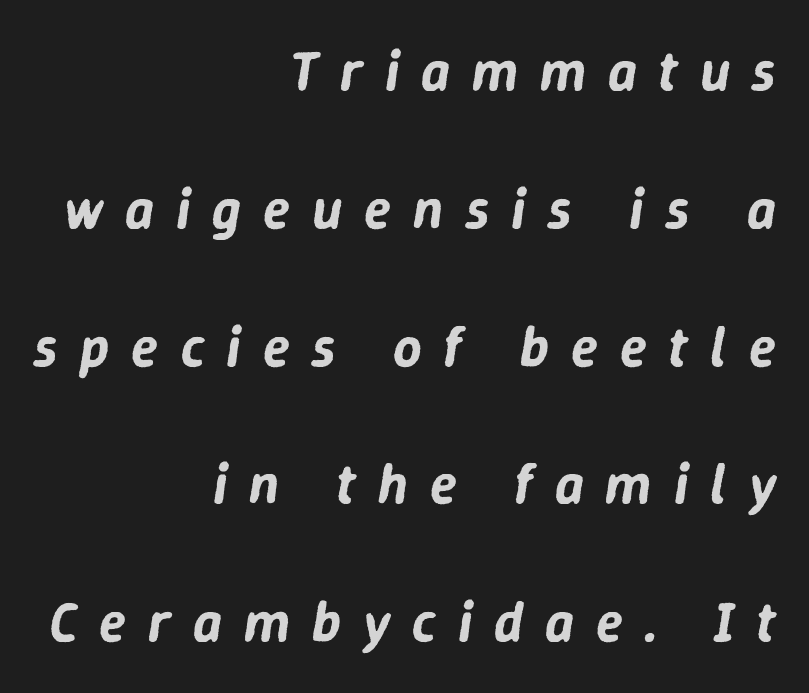
Q: Is the text italic (slanted)? A: Yes, it leans right by about 9 degrees.
Q: Is the text underlined? A: No.
Q: How is the paragraph aligned? A: Right-aligned.
Q: Is the spacing between letters normal or unusually wide? A: Unusually wide.
Q: Is the spacing between lines tight, normal or loose? A: Loose.
Q: Width (condensed, normal, or wide)? A: Normal.
Q: Stroke contrast? A: Low.
Q: x-height? A: Medium.
Q: Monospaced? A: No.
